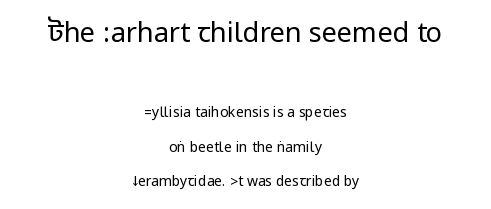
{"italic": "no", "bold": "no", "underline": "no", "align": "center", "line_spacing": "loose", "line_spacing_ratio": 2.44, "letter_spacing": "normal", "letter_spacing_em": 0.0, "larger_block": "first", "size_ratio": 1.93, "glyph_px": 27}
